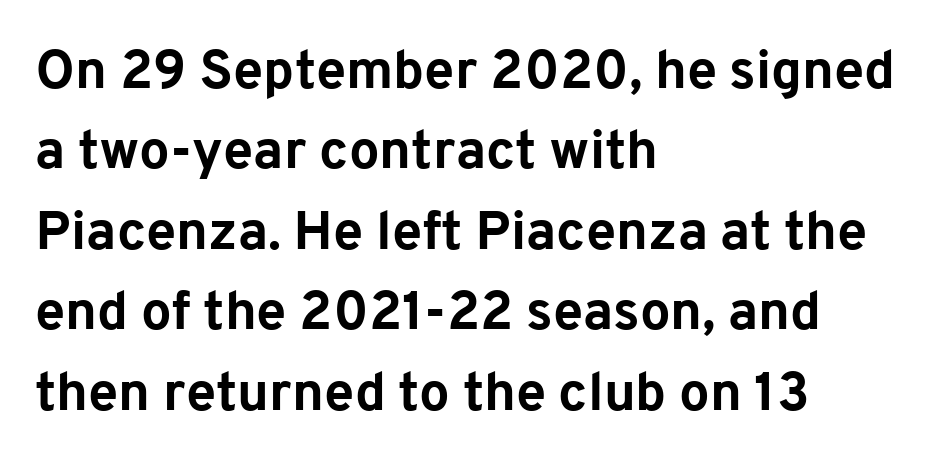
Q: Is the text bold? A: Yes.
Q: Is the text italic (slanted)? A: No, it is upright.
Q: Is the typeface a serif or a sans-serif typeface? A: Sans-serif.
Q: Is the text underlined? A: No.
Q: How is the paragraph aligned? A: Left-aligned.
Q: Is the spacing between letters normal or unusually wide? A: Normal.
Q: Is the spacing between lines tight, normal or loose? A: Normal.
Q: Width (condensed, normal, or wide)? A: Normal.
Q: Stroke contrast? A: Low.
Q: x-height? A: Medium.
Q: Monospaced? A: No.
